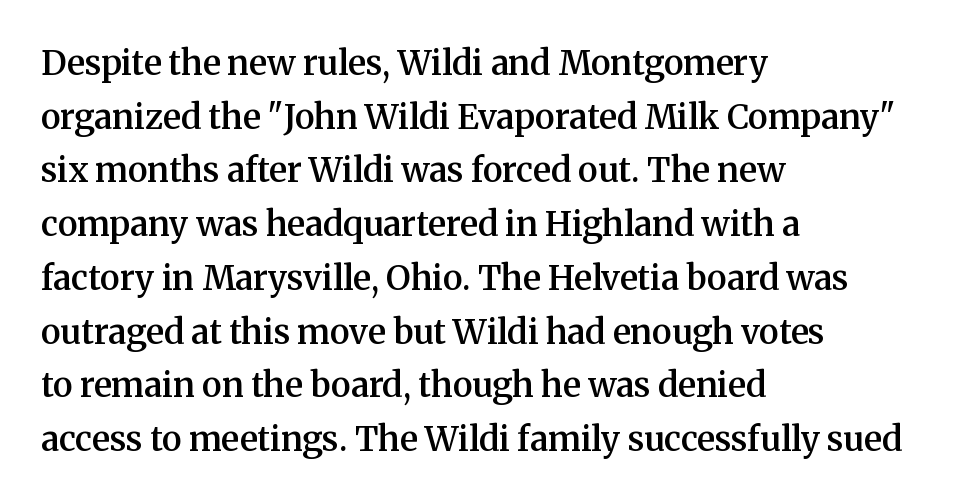
Q: Is the text bold? A: Semi-bold.
Q: Is the text italic (slanted)? A: No, it is upright.
Q: Is the typeface a serif or a sans-serif typeface? A: Serif.
Q: Is the text underlined? A: No.
Q: How is the paragraph aligned? A: Left-aligned.
Q: Is the spacing between letters normal or unusually wide? A: Normal.
Q: Is the spacing between lines tight, normal or loose? A: Normal.
Q: Width (condensed, normal, or wide)? A: Normal.
Q: Stroke contrast? A: Medium.
Q: x-height? A: Medium.
Q: Monospaced? A: No.
